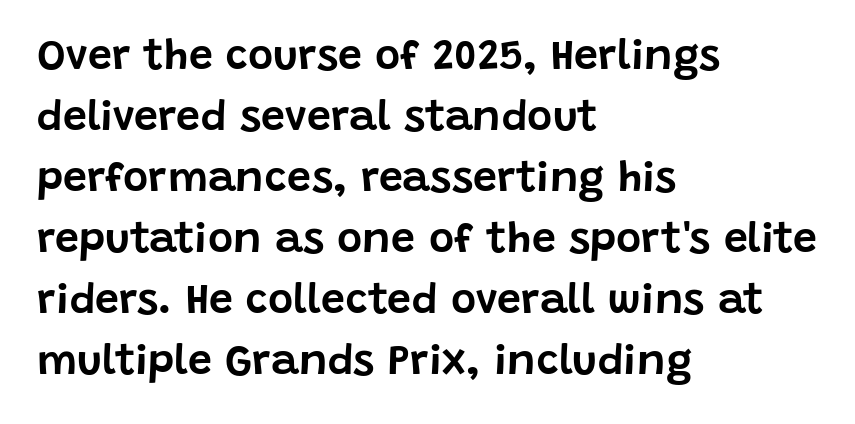
The letters stand straight up with perfectly vertical stems. Default kerning and tracking; the words read as compact shapes. Note: no serifs on the glyphs. The block of text has a typical density, with ordinary space between rows.
